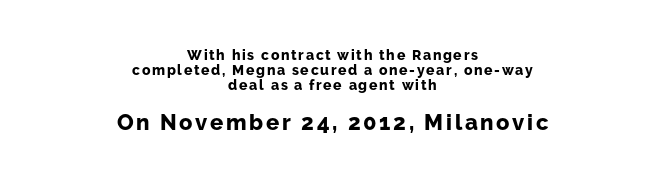
Where is the straight margin? There isn't one; the lines are centered. Size contrast runs from small at the top to large at the bottom. Any mark beneath the type? The region is blank. Does the weight exceed regular? Yes, all the way to bold. Posture: straight, roman, zero tilt.
